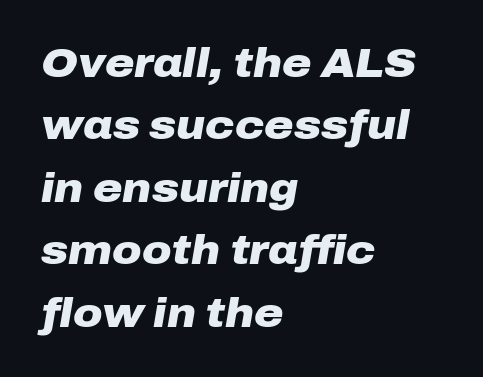
Q: Is the text bold? A: Yes.
Q: Is the text italic (slanted)? A: Yes, it leans right by about 10 degrees.
Q: Is the text underlined? A: No.
Q: How is the paragraph aligned? A: Left-aligned.
Q: Is the spacing between letters normal or unusually wide? A: Normal.
Q: Is the spacing between lines tight, normal or loose? A: Normal.
Q: Width (condensed, normal, or wide)? A: Wide.
Q: Stroke contrast? A: Low.
Q: x-height? A: Medium.
Q: Monospaced? A: No.
